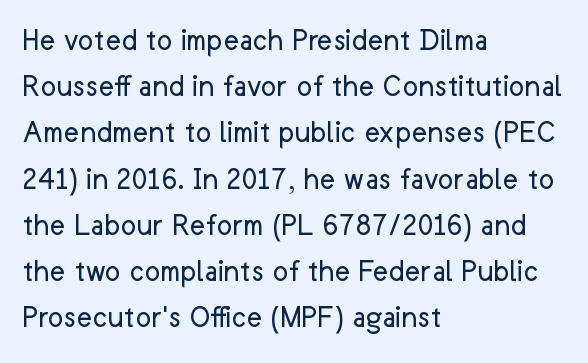
The image shows 33 px regular-weight sans-serif type, upright; set left-aligned, normal line spacing (1.4x), normal letter spacing, not underlined; low stroke contrast and a medium x-height.
